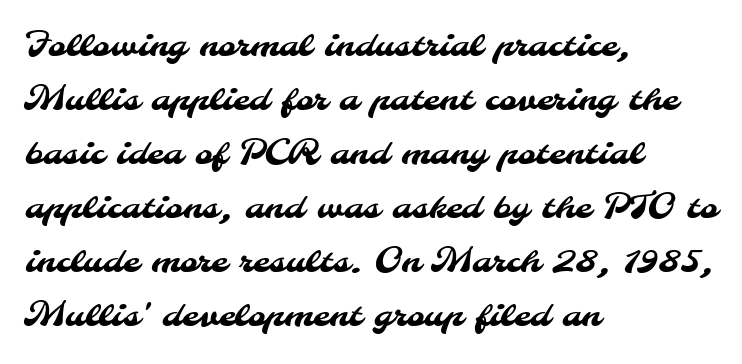
Anything drawn beneath the words? Only blank space. The space between consecutive lines is moderate. A typesetter would call this zero additional tracking. These lines are rendered in a variable-pitch font. Type style note: lacks serifs. The paragraph has a hard left edge and a soft right edge.
